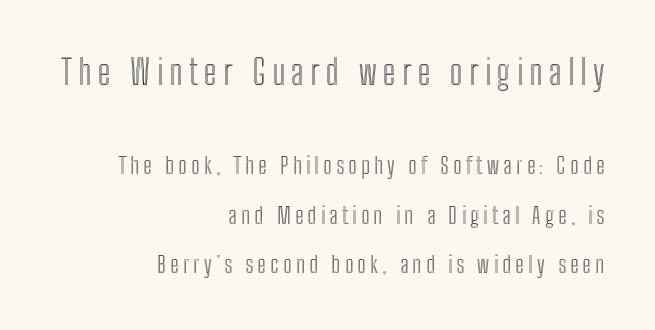
Q: Is the text italic (slanted)? A: No, it is upright.
Q: Is the text underlined? A: No.
Q: How is the paragraph aligned? A: Right-aligned.
Q: Is the spacing between lines tight, normal or loose? A: Loose.
Q: Which block of text is set in a larger size, the first (top) or the second (bottom)? A: The first (top) one.
Q: Width (condensed, normal, or wide)? A: Condensed.
Q: x-height? A: Medium.
Q: Monospaced? A: No.
